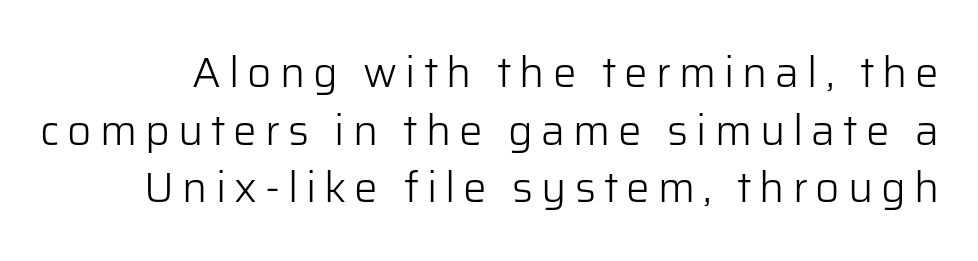
The characters are drawn with everyday or finer stroke widths. A normal amount of white space separates one row of letters from the next. Are there feet on the stems? There aren't — it's a sans. Looks like regular typesetting: each glyph gets only the width it needs. Nobody drew a line under any word here. If you drew a line through each stem, it would be perfectly vertical.
